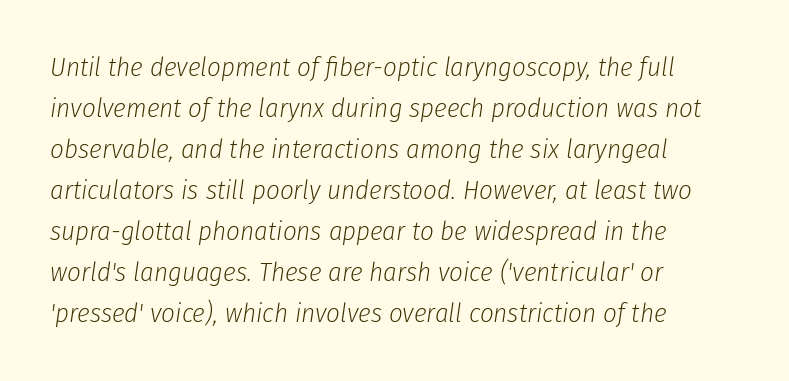
Q: Is the text bold? A: No.
Q: Is the text italic (slanted)? A: Yes, it leans right by about 8 degrees.
Q: Is the text underlined? A: No.
Q: How is the paragraph aligned? A: Left-aligned.
Q: Is the spacing between letters normal or unusually wide? A: Normal.
Q: Is the spacing between lines tight, normal or loose? A: Normal.
